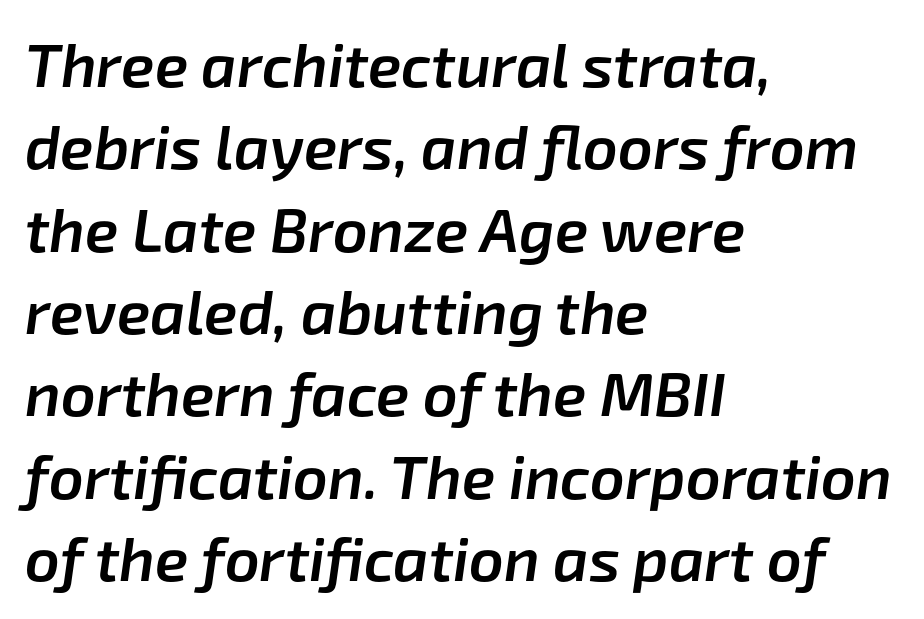
Q: Is the text bold? A: Semi-bold.
Q: Is the text italic (slanted)? A: Yes, it leans right by about 8 degrees.
Q: Is the text underlined? A: No.
Q: How is the paragraph aligned? A: Left-aligned.
Q: Is the spacing between letters normal or unusually wide? A: Normal.
Q: Is the spacing between lines tight, normal or loose? A: Normal.
Q: Width (condensed, normal, or wide)? A: Normal.
Q: Stroke contrast? A: Low.
Q: x-height? A: Medium.
Q: Monospaced? A: No.
